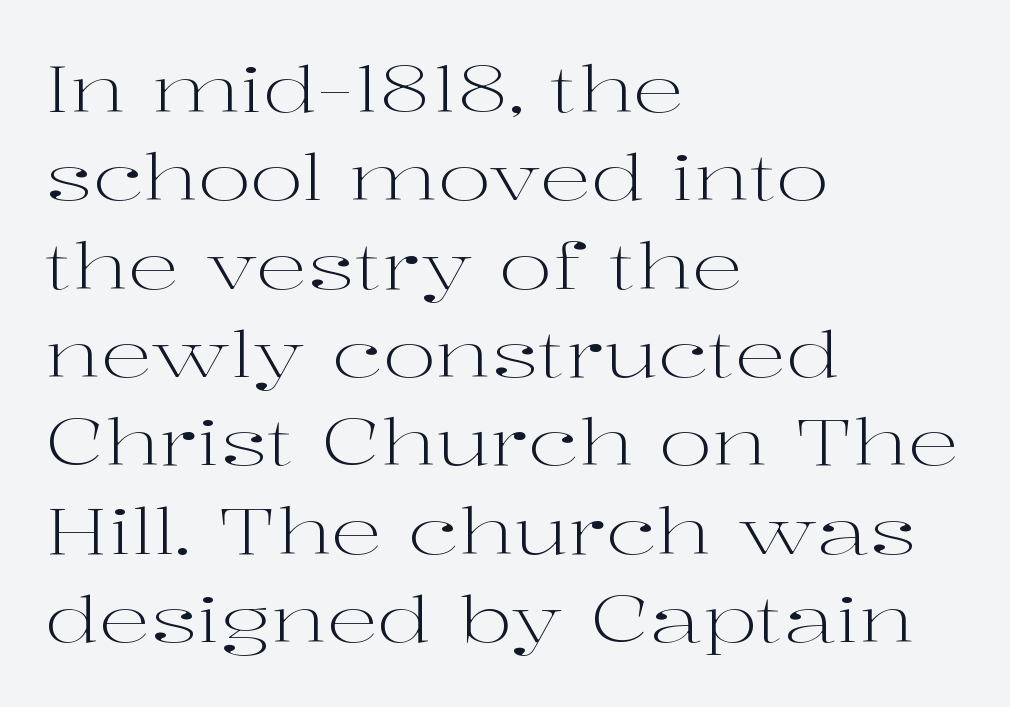
No extra ink here — the face is not bold. No word sits above an underline. Note the varied advance widths — an 'i' is clearly narrower than an 'm'. Leading matches the norm, producing a regular column. Nope, not italic — everything's standing straight.
